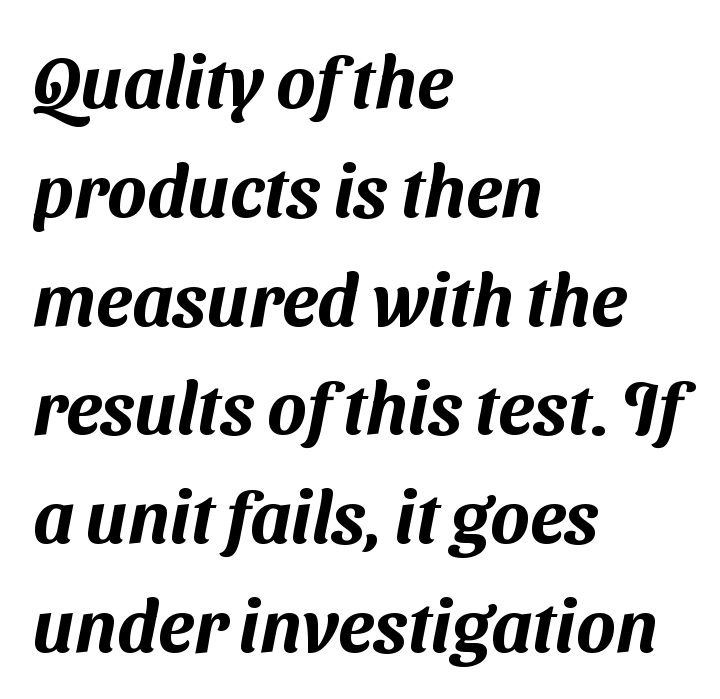
The image shows 73 px sans-serif type; set left-aligned, normal line spacing (1.49x), normal letter spacing, not underlined; medium stroke contrast and a medium x-height.
